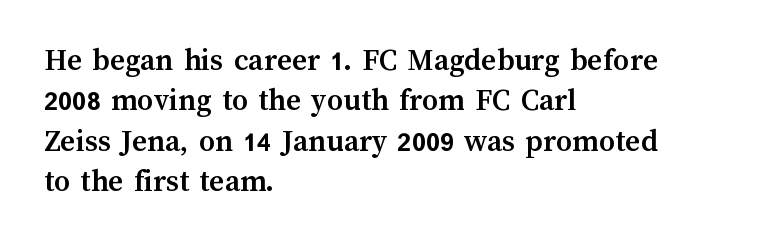
On the weight axis this lands at bold, roughly 700. The zone under the glyphs is completely vacant. Nope, not italic — everything's standing straight. Short and long lines alike share a common starting point at left. Evenly set lines give the paragraph a standard silhouette. Honestly, the letter spacing is just normal — you wouldn't notice it.
